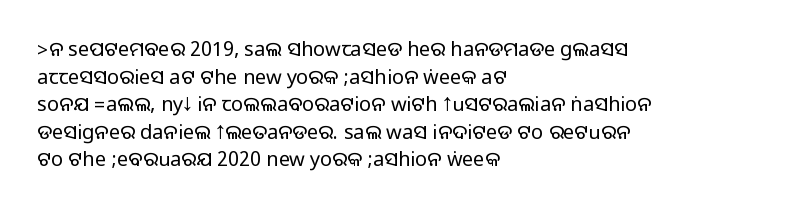
The image shows 20 px text type, upright; set left-aligned, normal line spacing (1.38x), normal letter spacing, not underlined.
